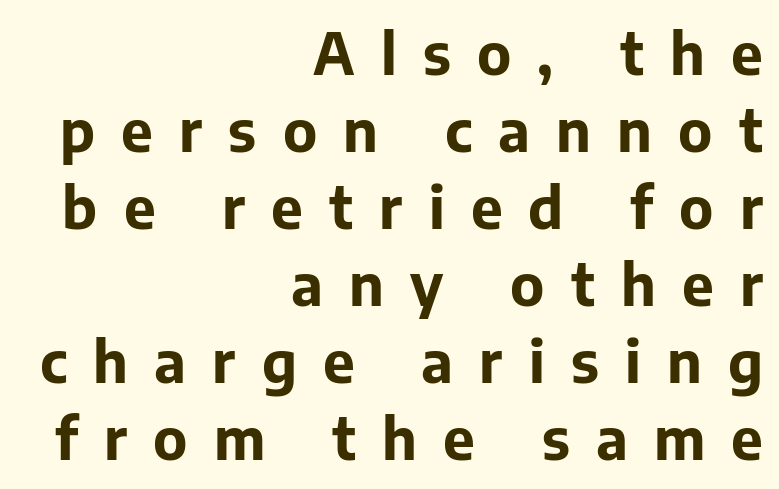
The rows are spaced the way most documents space them. A typesetter would call this proportional, since set widths differ per character. One-word summary of the alignment: right. How heavy is the stroke? Heavy — this is a bold. Is there any slant? The stems are plumb. Letters rest on an invisible, unmarked baseline.
